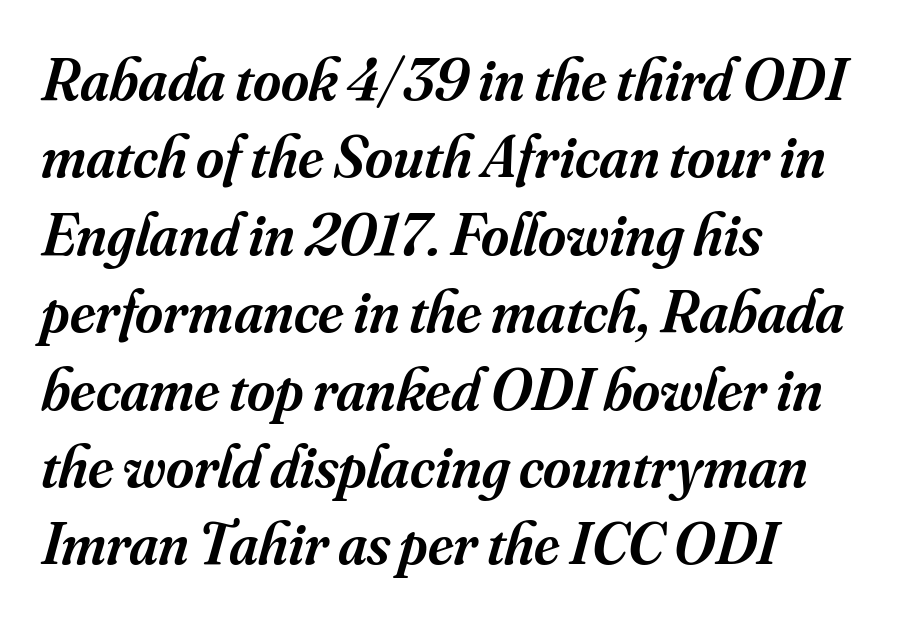
{"serif": "yes", "italic": "yes", "lean": "right", "slant_degrees": 16, "bold": "semi", "weight": "semibold", "width": "normal", "stroke_contrast": "medium", "x_height": "small", "monospaced": "no", "underline": "no", "align": "left", "line_spacing": "normal", "line_spacing_ratio": 1.29, "letter_spacing": "normal", "letter_spacing_em": 0.0, "glyph_px": 60}
